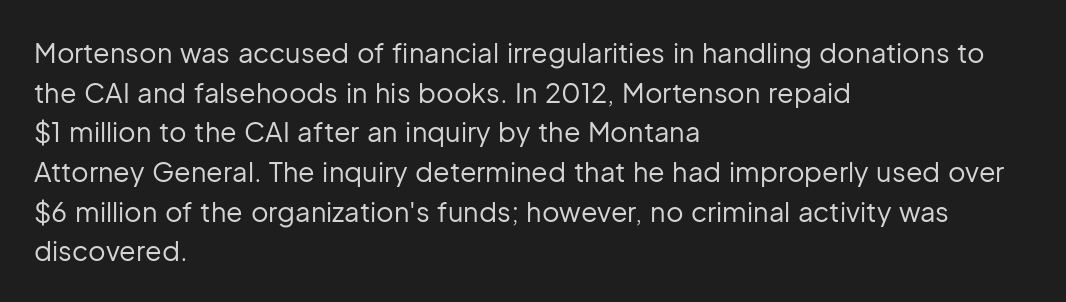
Q: Is the text bold? A: No.
Q: Is the text italic (slanted)? A: No, it is upright.
Q: Is the text underlined? A: No.
Q: How is the paragraph aligned? A: Left-aligned.
Q: Is the spacing between letters normal or unusually wide? A: Normal.
Q: Is the spacing between lines tight, normal or loose? A: Normal.
